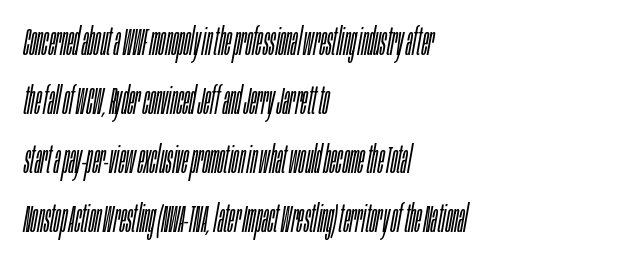
Q: Is the text bold? A: No.
Q: Is the text italic (slanted)? A: Yes, it leans right by about 10 degrees.
Q: Is the text underlined? A: No.
Q: How is the paragraph aligned? A: Left-aligned.
Q: Is the spacing between letters normal or unusually wide? A: Normal.
Q: Is the spacing between lines tight, normal or loose? A: Normal.
Q: Width (condensed, normal, or wide)? A: Condensed.
Q: Stroke contrast? A: Low.
Q: x-height? A: Large.
Q: Monospaced? A: No.
